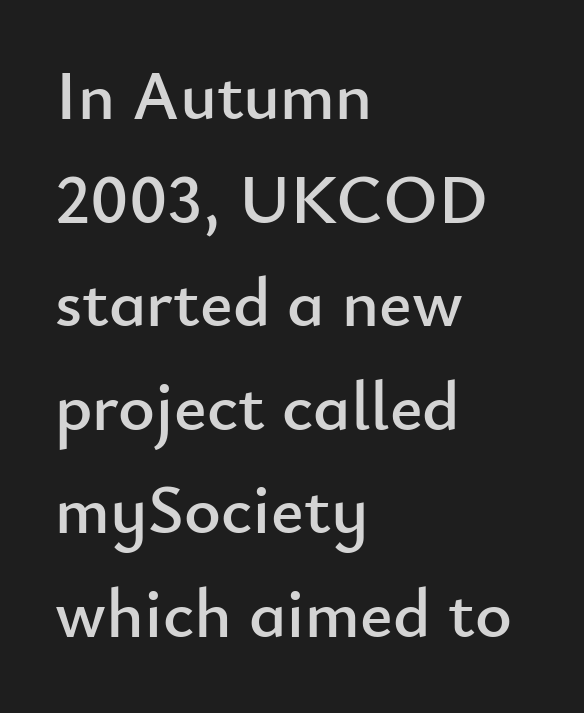
Caption: multi-line text, flush left, ragged right. This block has exactly the height ordinary leading produces. A roman cut, with each character standing at attention. Looks like regular typesetting: each glyph gets only the width it needs. Anything drawn beneath the words? Only blank space.
